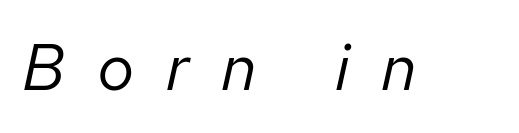
The image shows 66 px regular-weight type, italic (leaning right); set unusually wide letter spacing (+0.48 em), not underlined; low stroke contrast and a medium x-height.
